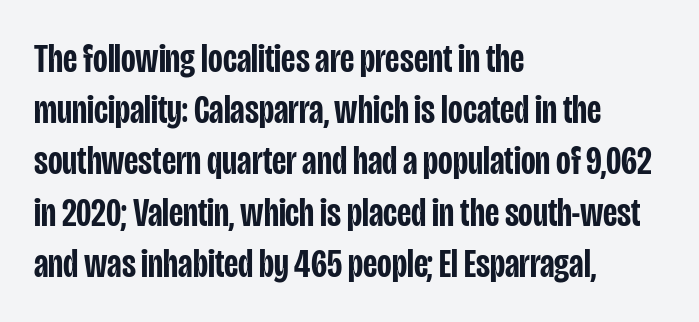
Q: Is the text bold? A: Semi-bold.
Q: Is the text italic (slanted)? A: No, it is upright.
Q: Is the typeface a serif or a sans-serif typeface? A: Sans-serif.
Q: Is the text underlined? A: No.
Q: How is the paragraph aligned? A: Left-aligned.
Q: Is the spacing between letters normal or unusually wide? A: Normal.
Q: Is the spacing between lines tight, normal or loose? A: Normal.
Q: Width (condensed, normal, or wide)? A: Condensed.
Q: Stroke contrast? A: Low.
Q: x-height? A: Large.
Q: Monospaced? A: No.
